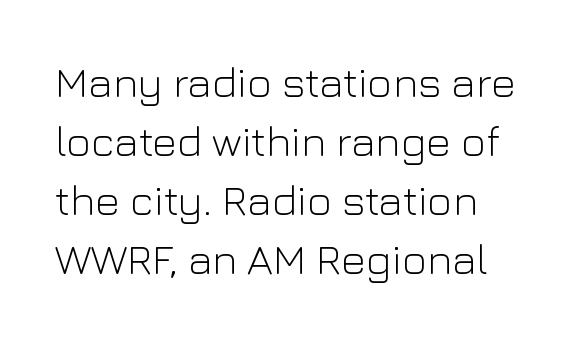
Q: Is the text bold? A: No.
Q: Is the text italic (slanted)? A: No, it is upright.
Q: Is the typeface a serif or a sans-serif typeface? A: Sans-serif.
Q: Is the text underlined? A: No.
Q: How is the paragraph aligned? A: Left-aligned.
Q: Is the spacing between letters normal or unusually wide? A: Normal.
Q: Is the spacing between lines tight, normal or loose? A: Normal.
Q: Width (condensed, normal, or wide)? A: Normal.
Q: Stroke contrast? A: Low.
Q: x-height? A: Medium.
Q: Monospaced? A: No.
